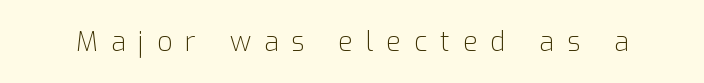
Q: Is the text bold? A: No.
Q: Is the text italic (slanted)? A: No, it is upright.
Q: Is the text underlined? A: No.
Q: Is the spacing between letters normal or unusually wide? A: Unusually wide.
